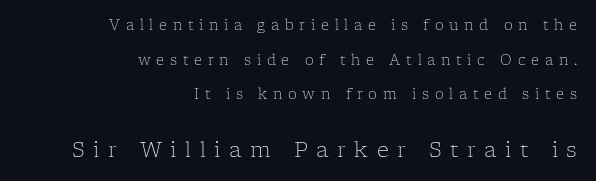
The letterforms stand isolated, each surrounded by extra space. One glance says open: line gaps are wider than usual. No heavy texture on the line: the type isn't bold. Whoever set this made the second block the dominant, larger element.
